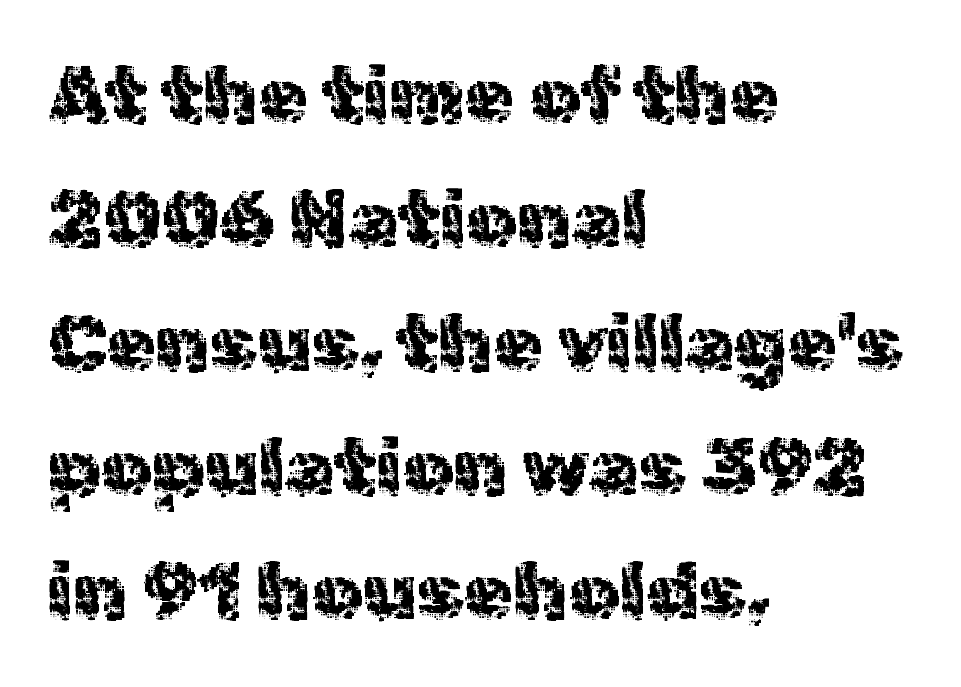
The image shows 80 px sans-serif type, upright; set left-aligned, normal line spacing (1.55x), normal letter spacing, not underlined; a medium x-height.
